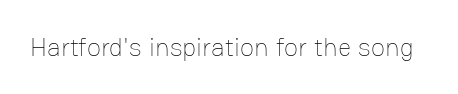
A roman cut, with each character standing at attention. Decoration check: the copy has no underline. The gaps between neighbouring characters are ordinary and unremarkable. Bold? No — there's no thickening of the strokes.
